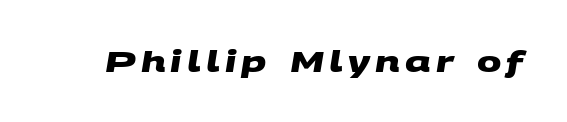
The image shows 29 px heavy, wide sans-serif type; set not underlined; medium stroke contrast and a large x-height.
